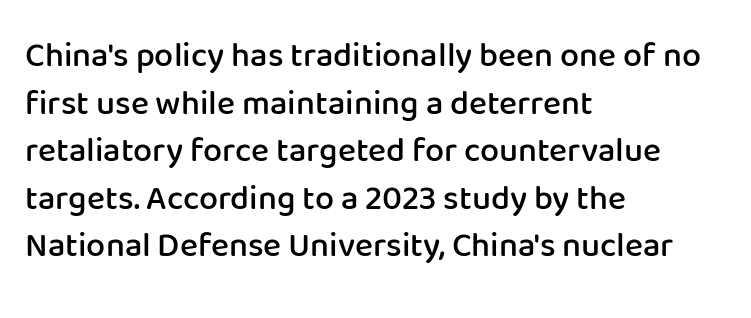
{"serif": "no", "italic": "no", "bold": "semi", "weight": "semibold", "width": "normal", "stroke_contrast": "low", "x_height": "medium", "monospaced": "no", "underline": "no", "align": "left", "line_spacing": "normal", "line_spacing_ratio": 1.4, "letter_spacing": "normal", "letter_spacing_em": 0.0, "glyph_px": 34}
